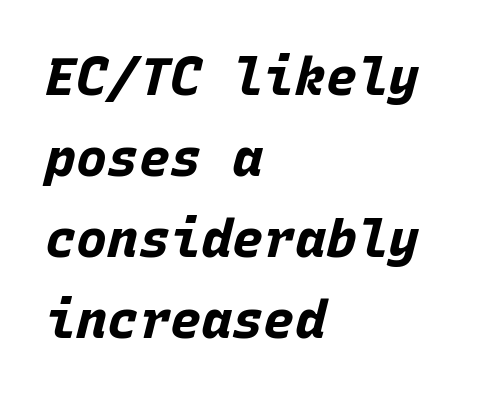
{"italic": "yes", "lean": "right", "slant_degrees": 15, "bold": "yes", "weight": "bold", "width": "normal", "stroke_contrast": "low", "x_height": "large", "monospaced": "yes", "underline": "no", "align": "left", "line_spacing": "normal", "line_spacing_ratio": 1.56, "letter_spacing": "normal", "letter_spacing_em": 0.0, "glyph_px": 52}
